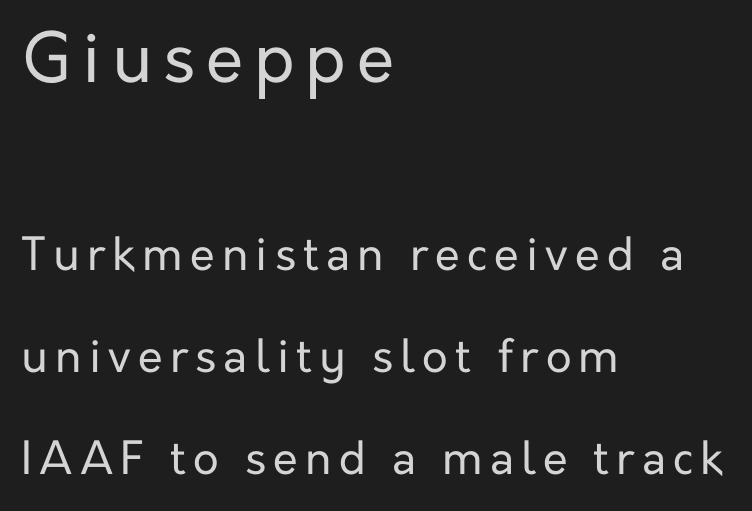
{"serif": "no", "italic": "no", "bold": "no", "weight": "regular", "width": "normal", "stroke_contrast": "low", "x_height": "medium", "monospaced": "no", "underline": "no", "align": "left", "line_spacing": "loose", "line_spacing_ratio": 2.27, "larger_block": "first", "size_ratio": 1.51, "glyph_px": 68}
